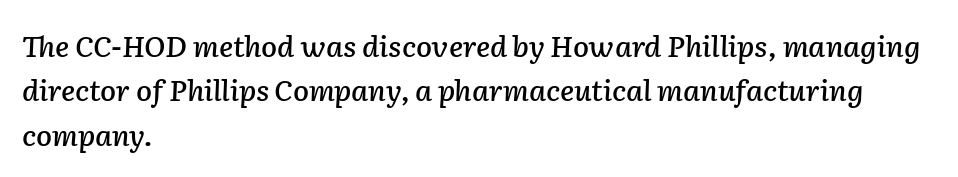
Q: Is the text italic (slanted)? A: Yes, it leans right by about 2 degrees.
Q: Is the text underlined? A: No.
Q: How is the paragraph aligned? A: Left-aligned.
Q: Is the spacing between letters normal or unusually wide? A: Normal.
Q: Is the spacing between lines tight, normal or loose? A: Normal.
Q: Width (condensed, normal, or wide)? A: Normal.
Q: Stroke contrast? A: Low.
Q: x-height? A: Medium.
Q: Monospaced? A: No.
